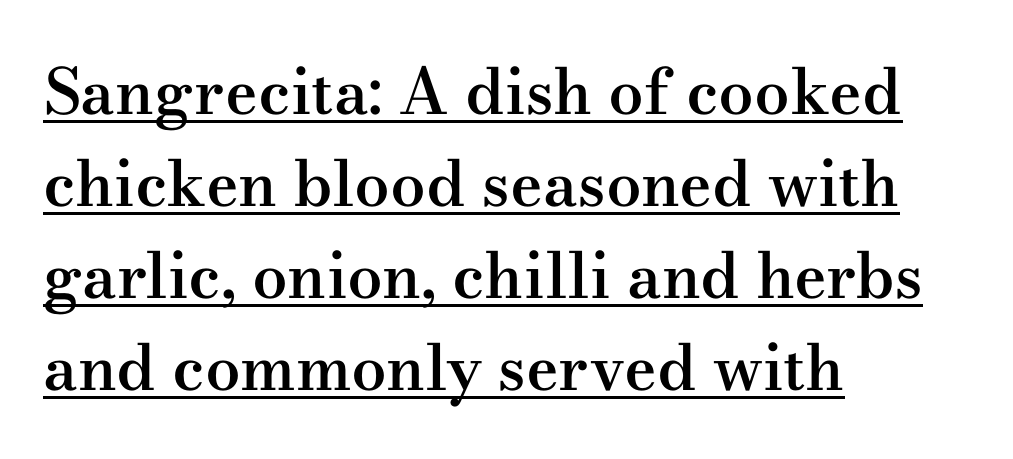
The image shows 63 px semibold, wide serif type, upright; set left-aligned, normal line spacing (1.46x), normal letter spacing, underlined; medium stroke contrast and a small x-height.
